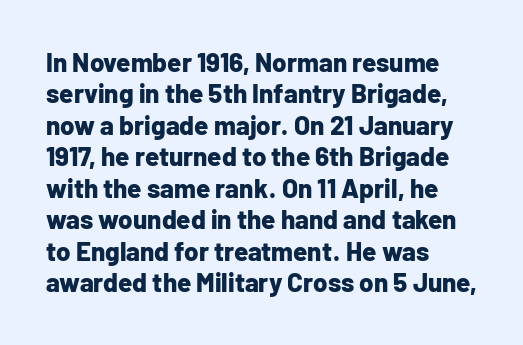
Posture: straight, roman, zero tilt. A student would call this left alignment; a typographer would say flush left, rag right. Rule under the text: the space is simply empty. Between one letter and the next there's only the usual sliver of space. Plenty of ink on the page — the face is bold.
